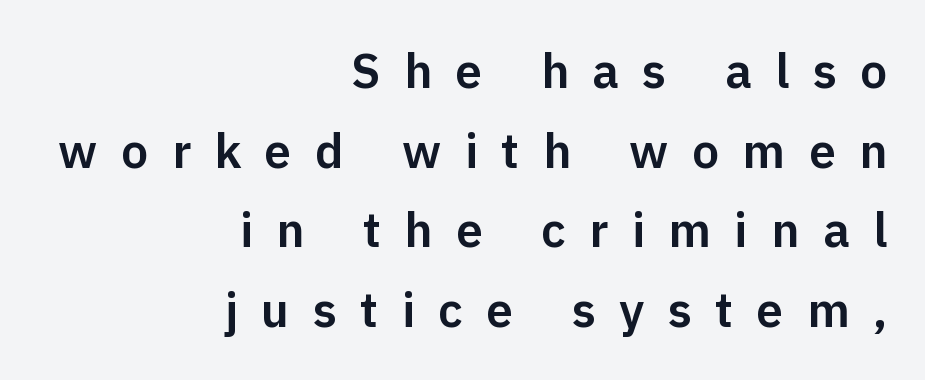
Q: Is the text italic (slanted)? A: No, it is upright.
Q: Is the typeface a serif or a sans-serif typeface? A: Sans-serif.
Q: Is the text underlined? A: No.
Q: How is the paragraph aligned? A: Right-aligned.
Q: Is the spacing between letters normal or unusually wide? A: Unusually wide.
Q: Is the spacing between lines tight, normal or loose? A: Normal.
Q: Width (condensed, normal, or wide)? A: Normal.
Q: Stroke contrast? A: Low.
Q: x-height? A: Medium.
Q: Monospaced? A: No.
